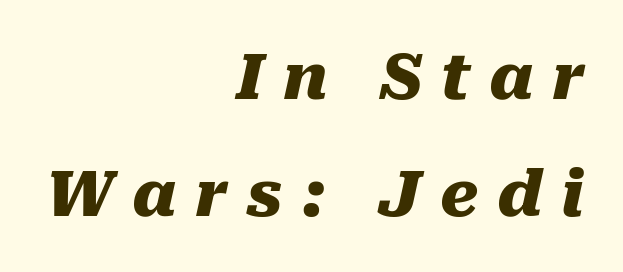
Q: Is the text bold? A: Yes.
Q: Is the text italic (slanted)? A: Yes, it leans right by about 10 degrees.
Q: Is the text underlined? A: No.
Q: How is the paragraph aligned? A: Right-aligned.
Q: Is the spacing between letters normal or unusually wide? A: Unusually wide.
Q: Width (condensed, normal, or wide)? A: Normal.
Q: Stroke contrast? A: Medium.
Q: x-height? A: Medium.
Q: Monospaced? A: No.
